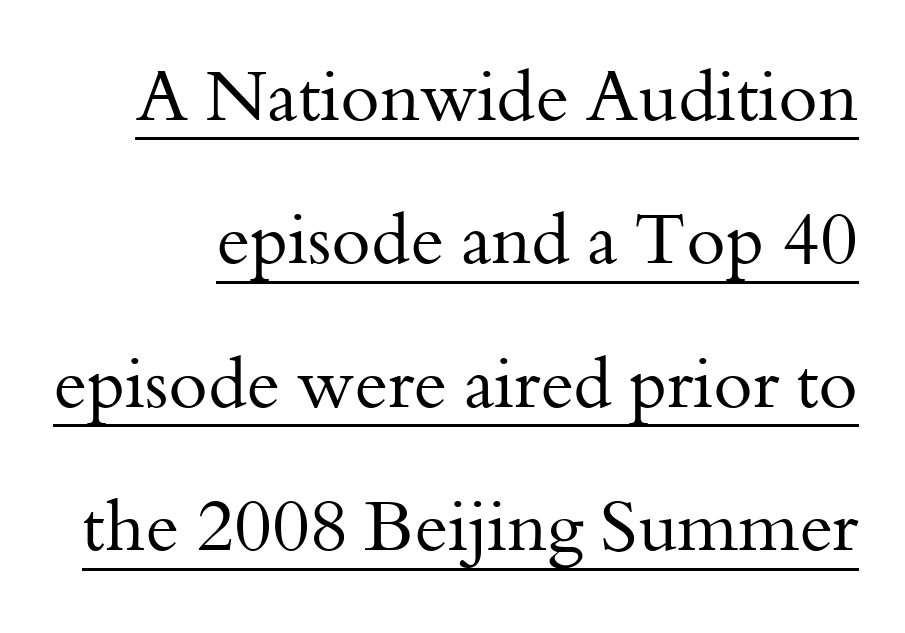
Is this a heavy cut? Hardly; it is regular or lighter. Varying glyph widths throughout — classic text-font behaviour. Inter-character spacing is left at the font's built-in metrics. The vertical gap from one line to the next is large.
